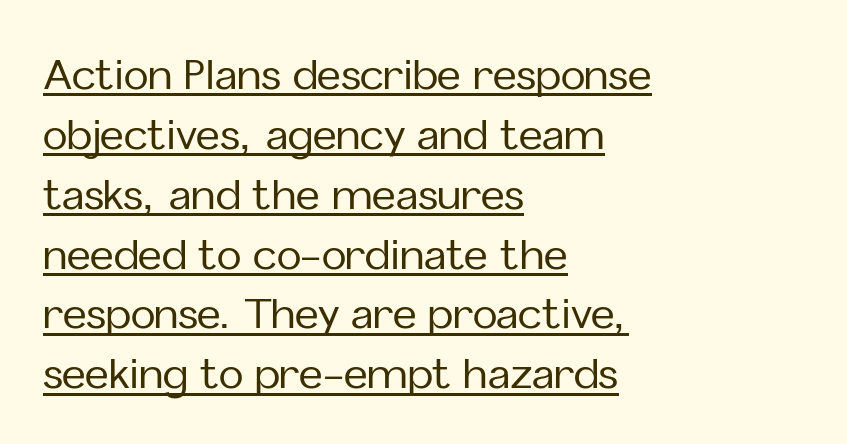
Q: Is the text italic (slanted)? A: No, it is upright.
Q: Is the typeface a serif or a sans-serif typeface? A: Sans-serif.
Q: Is the text underlined? A: Yes.
Q: How is the paragraph aligned? A: Left-aligned.
Q: Is the spacing between letters normal or unusually wide? A: Normal.
Q: Is the spacing between lines tight, normal or loose? A: Normal.
Q: Width (condensed, normal, or wide)? A: Normal.
Q: Stroke contrast? A: Low.
Q: x-height? A: Medium.
Q: Monospaced? A: No.
